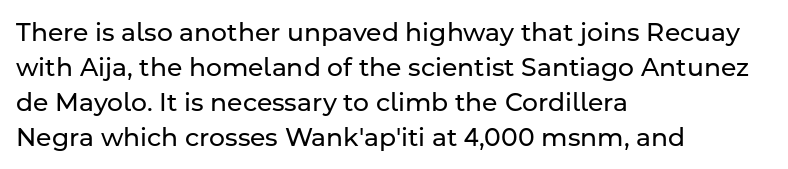
Q: Is the text bold? A: No.
Q: Is the text italic (slanted)? A: No, it is upright.
Q: Is the text underlined? A: No.
Q: How is the paragraph aligned? A: Left-aligned.
Q: Is the spacing between letters normal or unusually wide? A: Normal.
Q: Is the spacing between lines tight, normal or loose? A: Normal.
